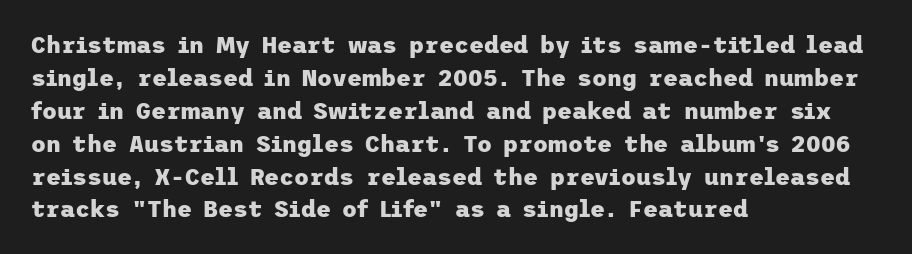
The gaps between neighbouring characters are ordinary and unremarkable. A dark, heavy texture on the line: the type is bold. Leftover space on each line is placed entirely after the last word. Reading down the column, the eye jumps a familiar distance to each next line. This is the regular roman posture of the typeface.
